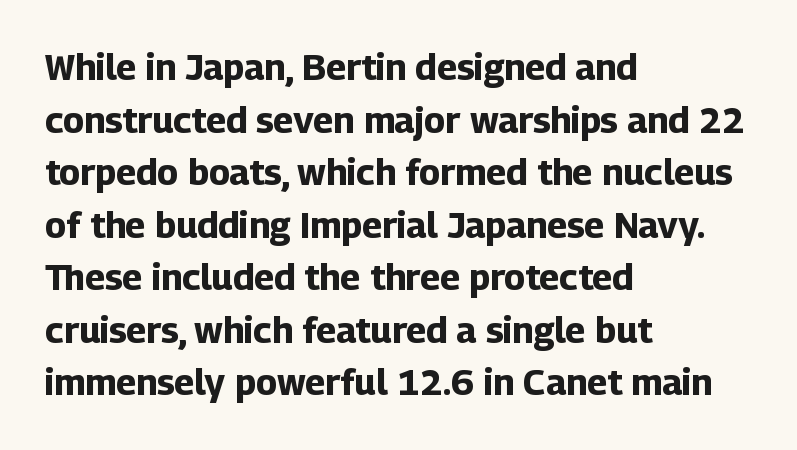
{"serif": "no", "italic": "no", "bold": "yes", "weight": "bold", "width": "normal", "stroke_contrast": "low", "x_height": "medium", "monospaced": "no", "underline": "no", "align": "left", "line_spacing": "normal", "line_spacing_ratio": 1.46, "letter_spacing": "normal", "letter_spacing_em": 0.0, "glyph_px": 36}
